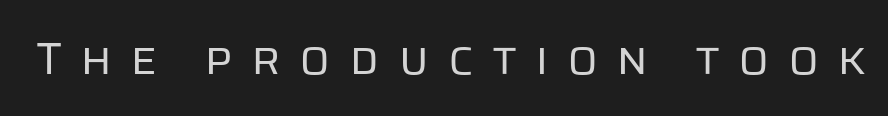
Ink coverage per letter is moderate at most. The rendering inserts visible extra space after every character. Proportional: the letters do not fall into vertical columns. This rendering features lettering with no underline. Do the letters lean? They stand straight.
